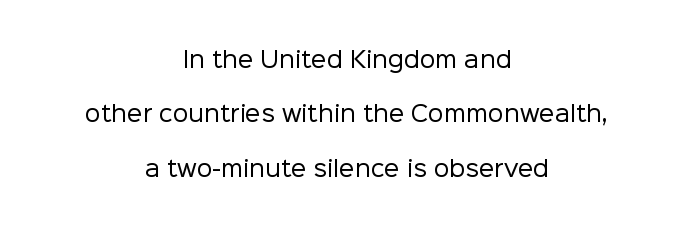
Q: Is the text bold? A: No.
Q: Is the text italic (slanted)? A: No, it is upright.
Q: Is the text underlined? A: No.
Q: How is the paragraph aligned? A: Centered.
Q: Is the spacing between letters normal or unusually wide? A: Normal.
Q: Is the spacing between lines tight, normal or loose? A: Loose.
